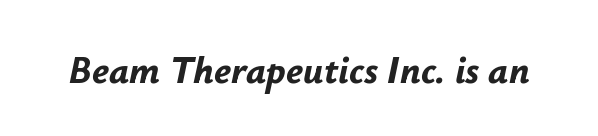
The image shows 38 px bold type, italic (leaning right); set normal letter spacing, not underlined; low stroke contrast and a small x-height.
